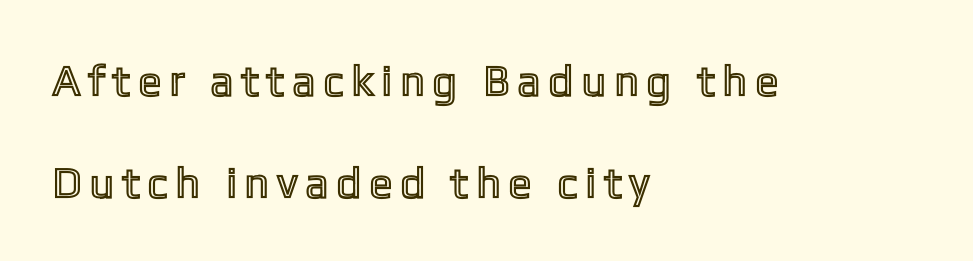
{"italic": "no", "width": "condensed", "x_height": "medium", "monospaced": "no", "underline": "no", "align": "left", "line_spacing": "loose", "line_spacing_ratio": 2.37, "letter_spacing": "wide", "letter_spacing_em": 0.26, "glyph_px": 43}
